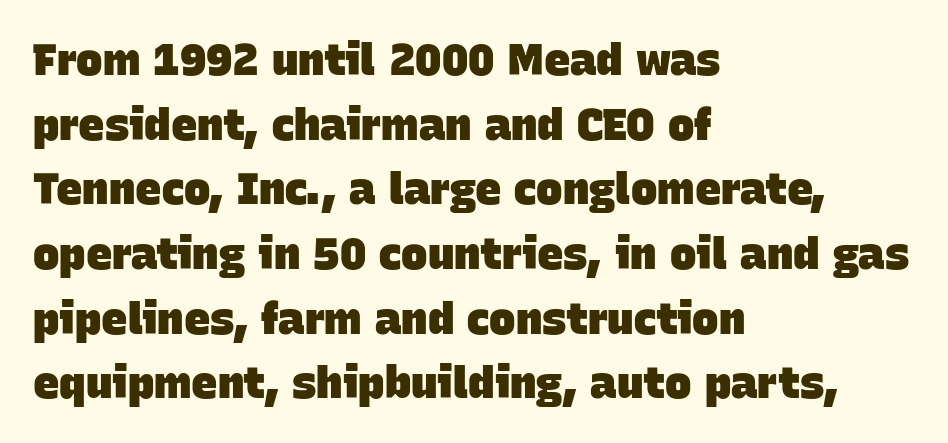
{"serif": "no", "bold": "yes", "weight": "heavy", "width": "normal", "stroke_contrast": "low", "x_height": "large", "monospaced": "no", "underline": "no", "align": "left", "line_spacing": "normal", "line_spacing_ratio": 1.47, "letter_spacing": "normal", "letter_spacing_em": 0.0, "glyph_px": 44}
